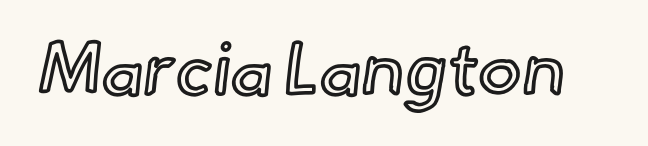
{"width": "normal", "x_height": "small", "monospaced": "no", "underline": "no", "letter_spacing": "normal", "letter_spacing_em": 0.0, "glyph_px": 73}
